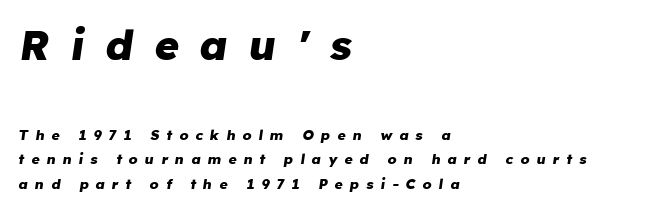
Q: Is the text bold? A: Yes.
Q: Is the text italic (slanted)? A: Yes, it leans right by about 8 degrees.
Q: Is the text underlined? A: No.
Q: How is the paragraph aligned? A: Left-aligned.
Q: Is the spacing between letters normal or unusually wide? A: Unusually wide.
Q: Which block of text is set in a larger size, the first (top) or the second (bottom)? A: The first (top) one.
Q: Width (condensed, normal, or wide)? A: Normal.
Q: Stroke contrast? A: Low.
Q: x-height? A: Medium.
Q: Monospaced? A: No.
